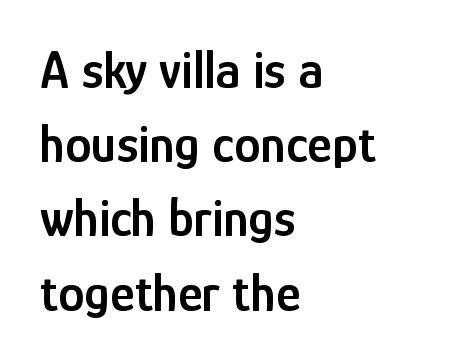
The image shows 53 px semibold, condensed sans-serif type, upright; set left-aligned, normal line spacing (1.4x), normal letter spacing, not underlined; low stroke contrast and a medium x-height.
